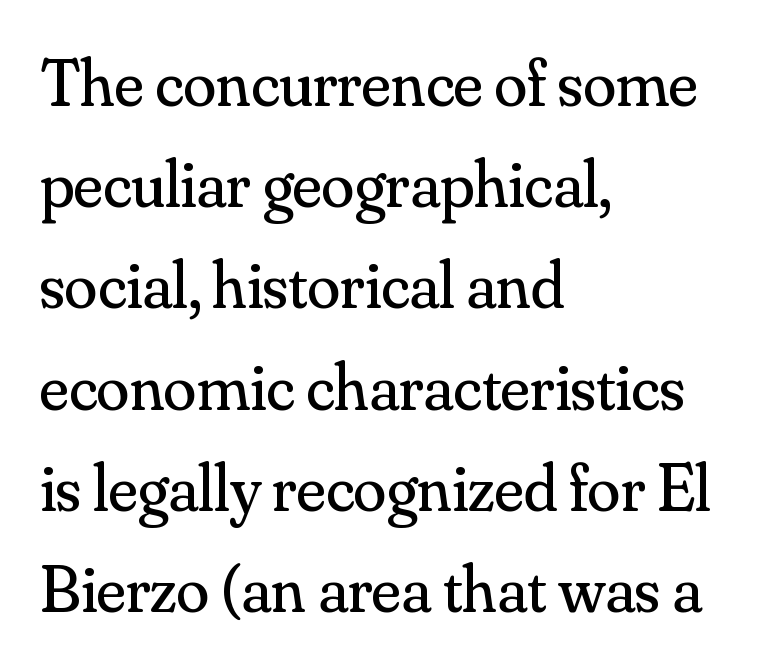
The image shows 67 px regular-weight serif type, upright; set left-aligned, normal line spacing (1.51x), normal letter spacing, not underlined; medium stroke contrast and a small x-height.
